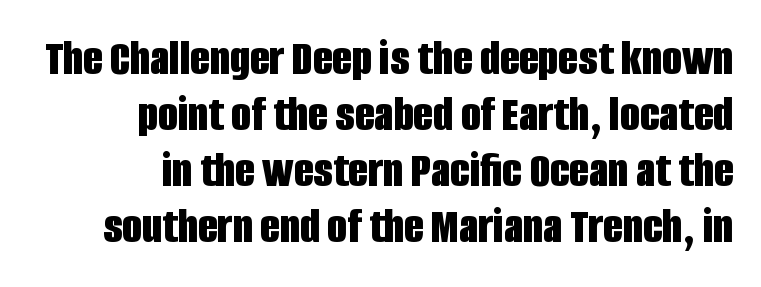
Q: Is the text bold? A: Yes.
Q: Is the text italic (slanted)? A: No, it is upright.
Q: Is the typeface a serif or a sans-serif typeface? A: Sans-serif.
Q: Is the text underlined? A: No.
Q: How is the paragraph aligned? A: Right-aligned.
Q: Is the spacing between letters normal or unusually wide? A: Normal.
Q: Is the spacing between lines tight, normal or loose? A: Tight.
Q: Width (condensed, normal, or wide)? A: Condensed.
Q: Stroke contrast? A: Low.
Q: x-height? A: Large.
Q: Monospaced? A: No.
